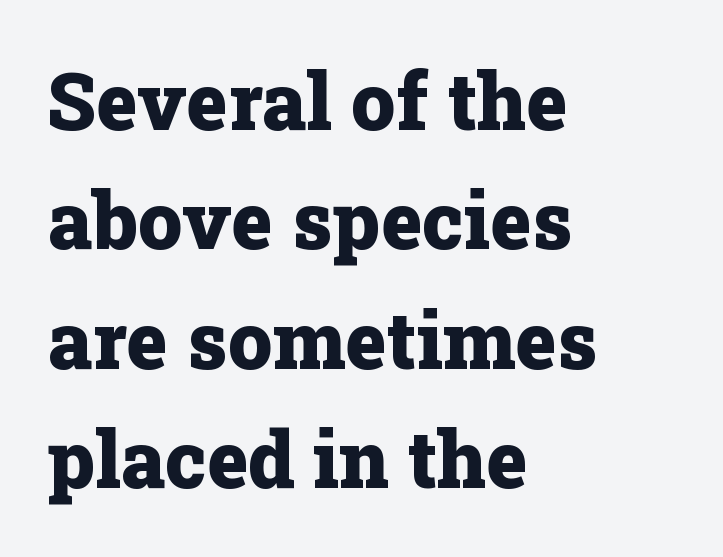
{"serif": "yes", "italic": "no", "bold": "yes", "weight": "heavy", "width": "normal", "stroke_contrast": "low", "x_height": "medium", "monospaced": "no", "underline": "no", "align": "left", "line_spacing": "normal", "line_spacing_ratio": 1.51, "letter_spacing": "normal", "letter_spacing_em": 0.0, "glyph_px": 79}
